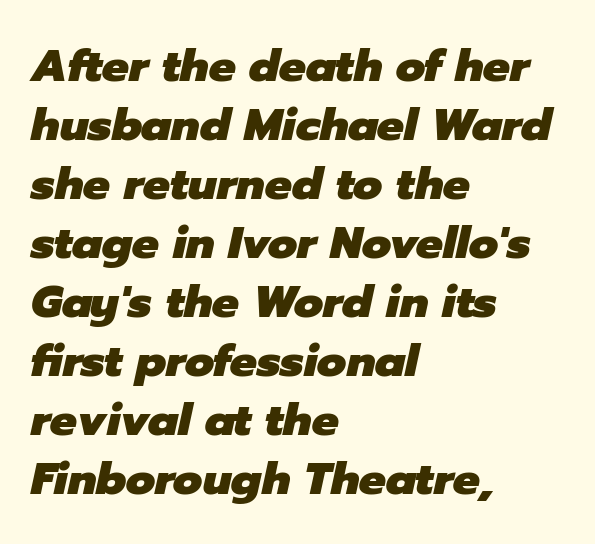
Q: Is the text bold? A: Yes.
Q: Is the text italic (slanted)? A: Yes, it leans right by about 12 degrees.
Q: Is the text underlined? A: No.
Q: How is the paragraph aligned? A: Left-aligned.
Q: Is the spacing between letters normal or unusually wide? A: Normal.
Q: Is the spacing between lines tight, normal or loose? A: Normal.
Q: Width (condensed, normal, or wide)? A: Normal.
Q: Stroke contrast? A: Low.
Q: x-height? A: Medium.
Q: Monospaced? A: No.
